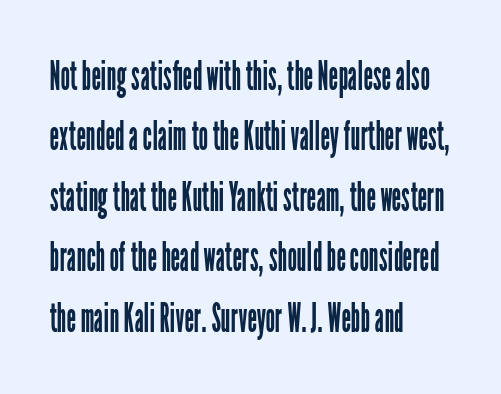
Q: Is the text bold? A: No.
Q: Is the text italic (slanted)? A: No, it is upright.
Q: Is the typeface a serif or a sans-serif typeface? A: Sans-serif.
Q: Is the text underlined? A: No.
Q: How is the paragraph aligned? A: Left-aligned.
Q: Is the spacing between letters normal or unusually wide? A: Normal.
Q: Is the spacing between lines tight, normal or loose? A: Normal.
Q: Width (condensed, normal, or wide)? A: Condensed.
Q: Stroke contrast? A: Low.
Q: x-height? A: Medium.
Q: Monospaced? A: No.
